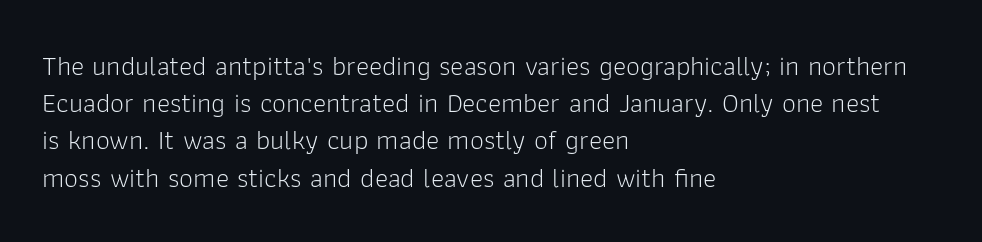
The image shows 28 px light sans-serif type, upright; set left-aligned, normal line spacing (1.33x), normal letter spacing, not underlined; low stroke contrast and a medium x-height.
